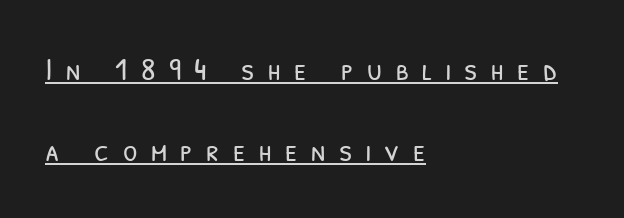
{"serif": "no", "bold": "no", "weight": "light", "width": "condensed", "stroke_contrast": "low", "x_height": "medium", "monospaced": "no", "underline": "yes", "align": "left", "line_spacing": "loose", "line_spacing_ratio": 2.46, "letter_spacing": "wide", "letter_spacing_em": 0.41, "glyph_px": 33}
